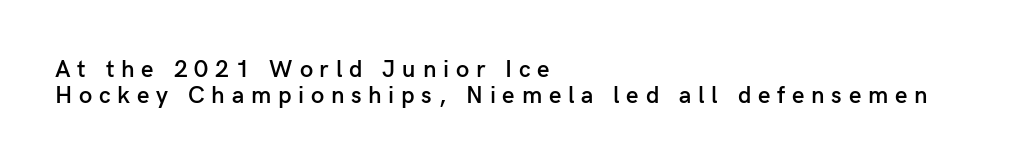
{"italic": "no", "bold": "semi", "underline": "no", "align": "left", "line_spacing": "tight", "line_spacing_ratio": 1.07, "letter_spacing": "wide", "letter_spacing_em": 0.28, "glyph_px": 24}
